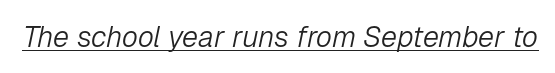
The font's italic variant was chosen for this text. No extra tracking has been applied to these lines. Varying glyph widths throughout — classic text-font behaviour. Descenders here cross a horizontal rule under the line.
